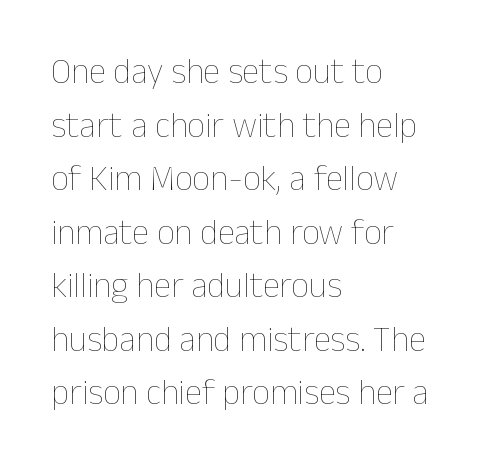
The letters stand straight up with perfectly vertical stems. The letters sit at their default tracking, neither squeezed nor spread. Proportional: the letters do not fall into vertical columns. The typeface has the unassuming heft of standard copy or less. Leading matches the norm, producing a regular column. Visually the block forms a straight wall on the left and a jagged coastline on the right.
